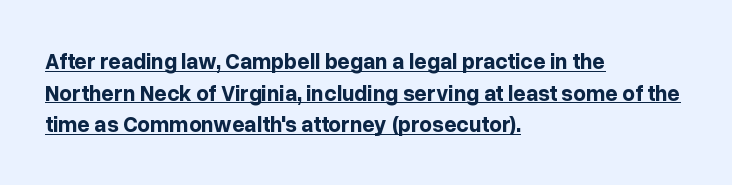
Q: Is the text bold? A: Yes.
Q: Is the text italic (slanted)? A: No, it is upright.
Q: Is the text underlined? A: Yes.
Q: How is the paragraph aligned? A: Left-aligned.
Q: Is the spacing between letters normal or unusually wide? A: Normal.
Q: Is the spacing between lines tight, normal or loose? A: Normal.
